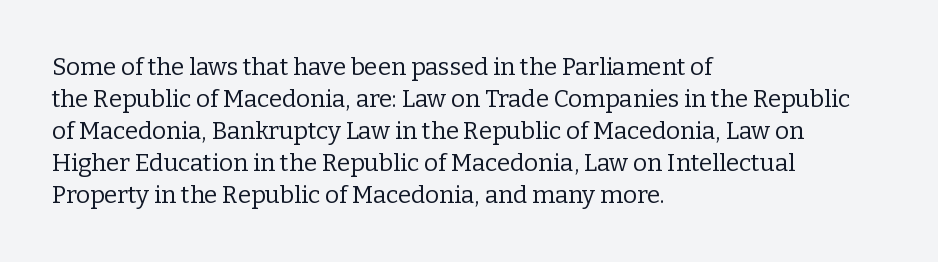
The image shows 24 px text type, upright; set left-aligned, normal line spacing (1.33x), normal letter spacing, not underlined.
